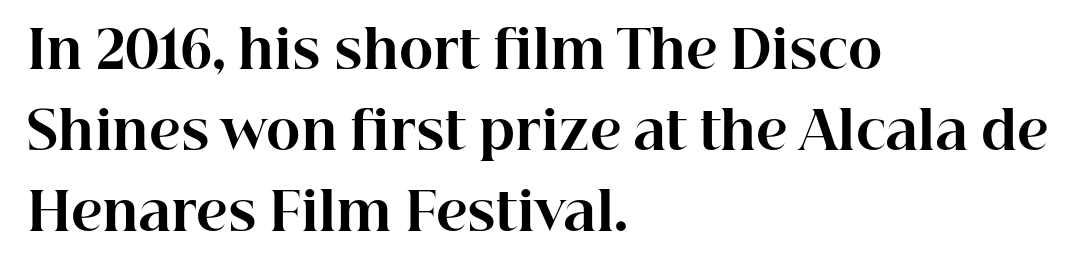
Q: Is the text bold? A: Yes.
Q: Is the text italic (slanted)? A: No, it is upright.
Q: Is the typeface a serif or a sans-serif typeface? A: Serif.
Q: Is the text underlined? A: No.
Q: How is the paragraph aligned? A: Left-aligned.
Q: Is the spacing between letters normal or unusually wide? A: Normal.
Q: Is the spacing between lines tight, normal or loose? A: Normal.
Q: Width (condensed, normal, or wide)? A: Normal.
Q: Stroke contrast? A: High.
Q: x-height? A: Medium.
Q: Monospaced? A: No.
